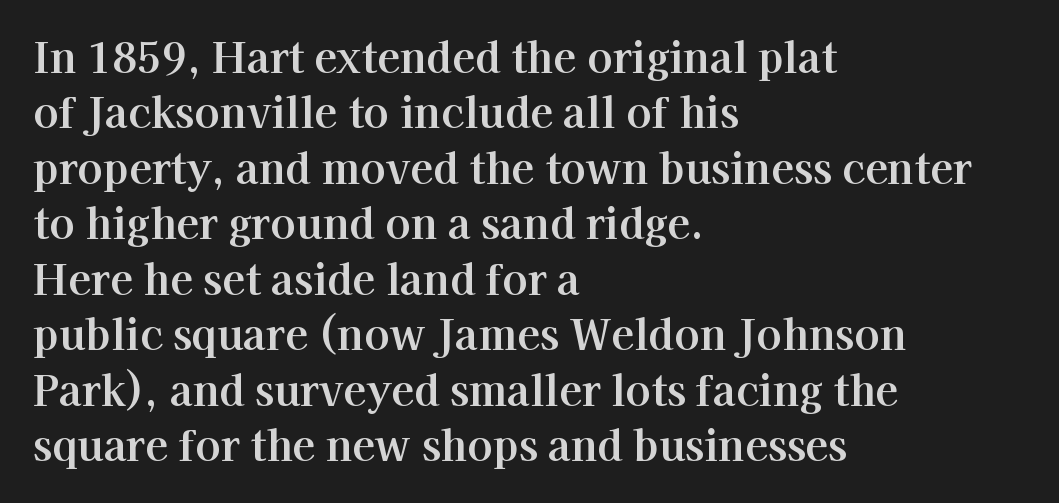
Q: Is the text italic (slanted)? A: No, it is upright.
Q: Is the typeface a serif or a sans-serif typeface? A: Serif.
Q: Is the text underlined? A: No.
Q: How is the paragraph aligned? A: Left-aligned.
Q: Is the spacing between letters normal or unusually wide? A: Normal.
Q: Is the spacing between lines tight, normal or loose? A: Normal.
Q: Width (condensed, normal, or wide)? A: Normal.
Q: Stroke contrast? A: High.
Q: x-height? A: Medium.
Q: Monospaced? A: No.
